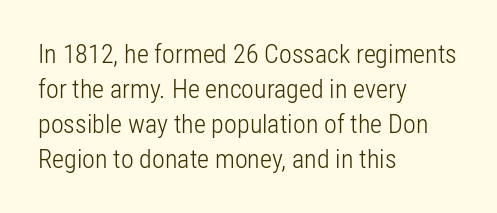
The image shows 26 px text type, upright; set left-aligned, normal line spacing (1.34x), normal letter spacing, not underlined.
